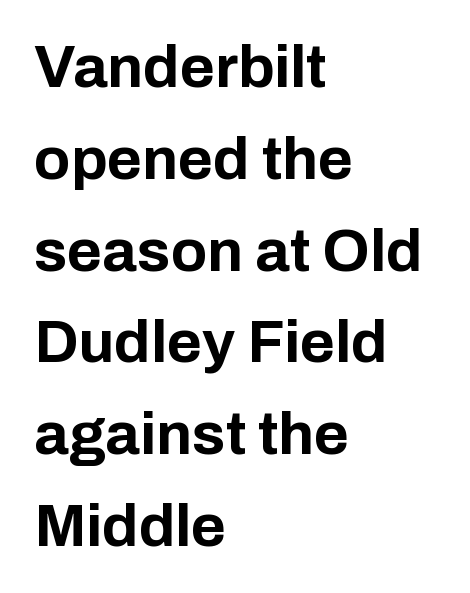
{"serif": "no", "italic": "no", "bold": "yes", "weight": "bold", "width": "normal", "stroke_contrast": "low", "x_height": "medium", "monospaced": "no", "underline": "no", "align": "left", "line_spacing": "normal", "line_spacing_ratio": 1.53, "letter_spacing": "normal", "letter_spacing_em": 0.0, "glyph_px": 60}
